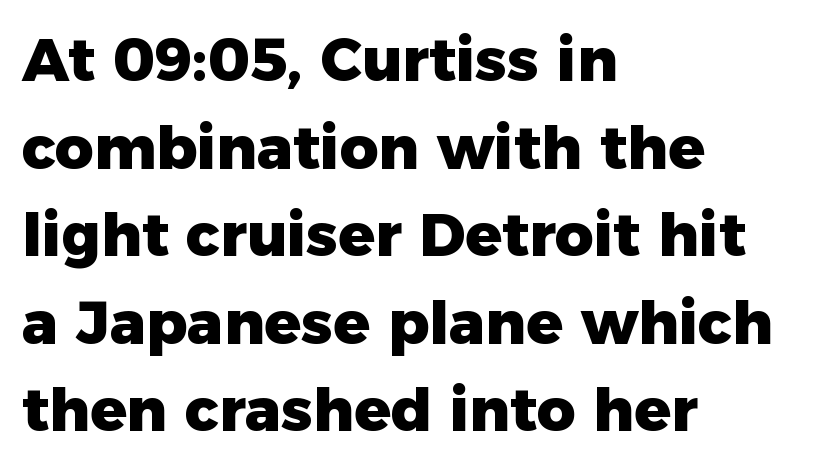
Leading: standard. What stands out about the letter spacing? Nothing — it is the standard amount. This is the regular roman posture of the typeface. The rendering uses natural spacing where letterforms have individual widths.
